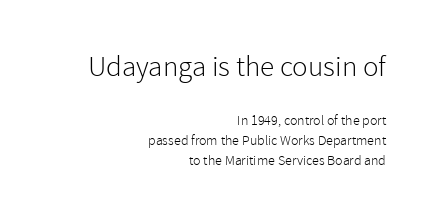
{"serif": "no", "italic": "no", "bold": "no", "weight": "light", "width": "normal", "x_height": "medium", "monospaced": "no", "underline": "no", "align": "right", "line_spacing": "normal", "line_spacing_ratio": 1.42, "letter_spacing": "normal", "letter_spacing_em": 0.0, "larger_block": "first", "size_ratio": 2.07, "glyph_px": 29}
